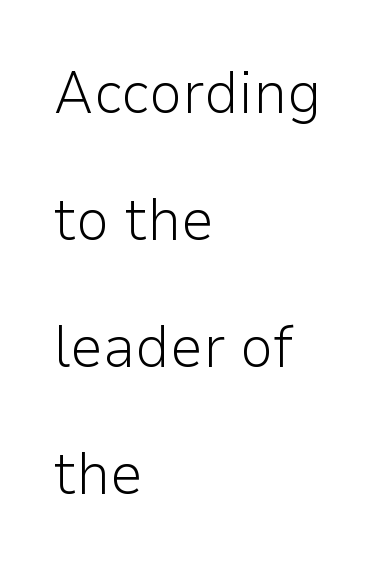
The image shows 59 px light sans-serif type, upright; set left-aligned, loose line spacing (2.15x), normal letter spacing, not underlined; low stroke contrast and a medium x-height.
